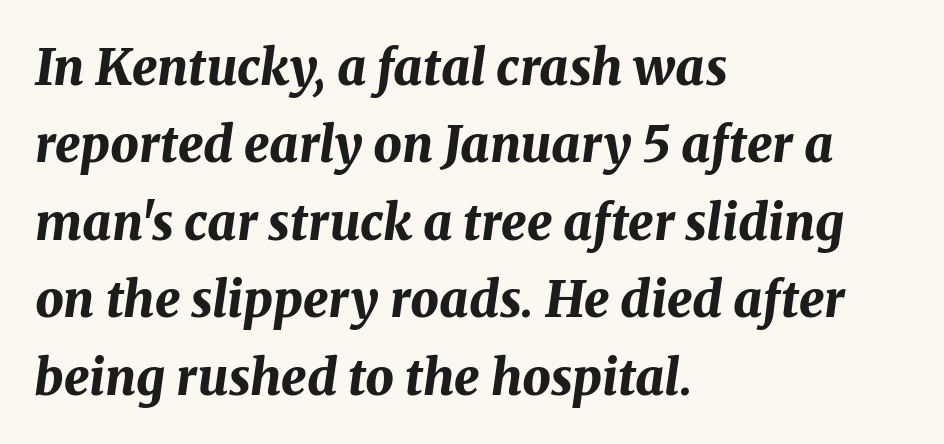
{"italic": "yes", "lean": "right", "slant_degrees": 8, "bold": "yes", "weight": "bold", "width": "normal", "stroke_contrast": "medium", "x_height": "medium", "monospaced": "no", "underline": "no", "align": "left", "line_spacing": "normal", "line_spacing_ratio": 1.55, "letter_spacing": "normal", "letter_spacing_em": 0.0, "glyph_px": 50}
